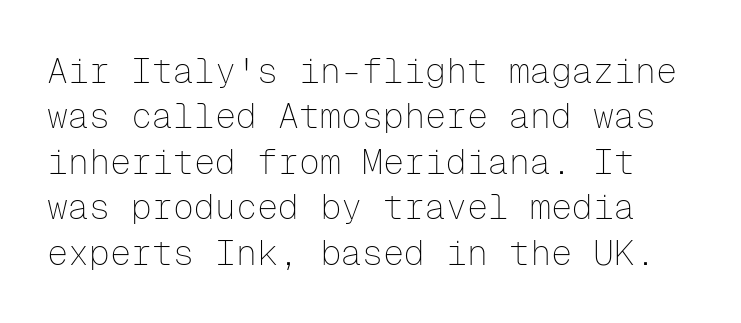
Nobody drew a line under any word here. Each new line begins a customary step beneath the previous one. Stems and bowls with no extra thickness — not bold. The typeface chosen for these lines omits serifs.
